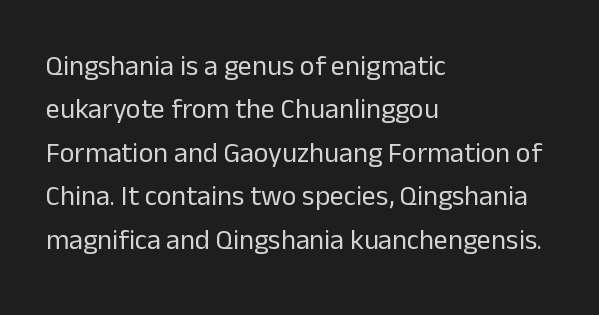
The image shows 28 px regular-weight sans-serif type, upright; set left-aligned, normal line spacing (1.55x), normal letter spacing, not underlined; low stroke contrast and a medium x-height.
